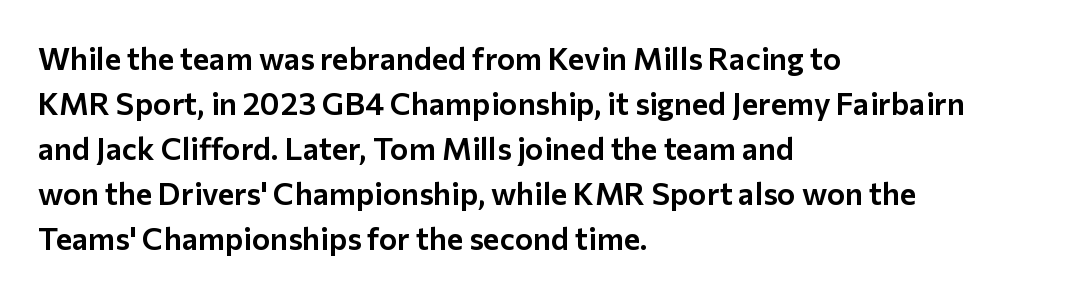
The image shows 31 px sans-serif type, upright; set left-aligned, normal line spacing (1.45x), normal letter spacing, not underlined; low stroke contrast and a medium x-height.
